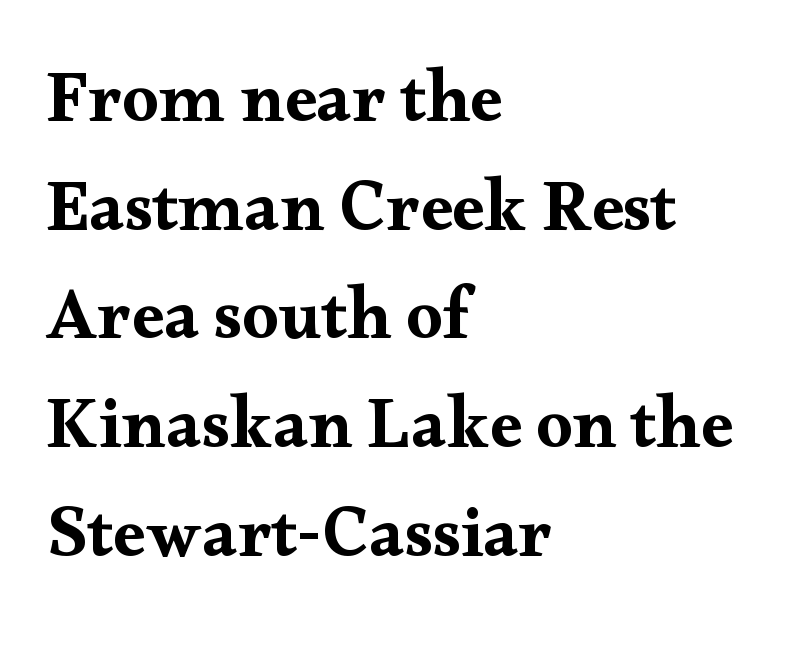
Varying glyph widths throughout — classic text-font behaviour. The passage shown has conventional tracking throughout. The letters stand straight up with perfectly vertical stems. The lines sit at an ordinary, default distance from one another. Anything drawn beneath the words? Only blank space. What kind of face is this? One with serifs.
